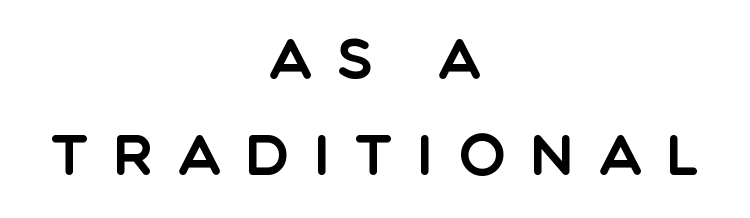
The image shows 56 px sans-serif type, upright; set centered, line spacing 1.72x, unusually wide letter spacing (+0.44 em), not underlined; a large x-height.
